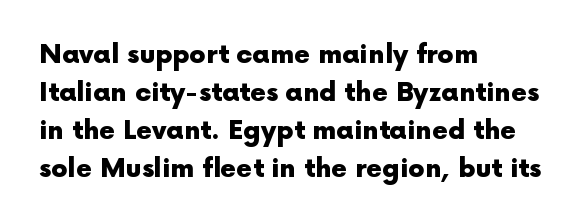
Horizontal alignment here is leftward, the default for most running prose. Nothing unusual about the tracking: characters are spaced as the font intends. Students, observe: this is what conventionally led text looks like. Does the lettering tilt? It doesn't — this is upright.
